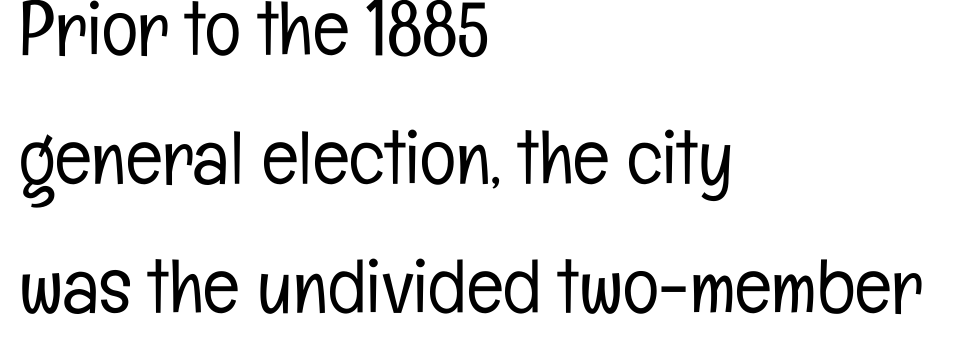
Q: Is the text bold? A: No.
Q: Is the text italic (slanted)? A: No, it is upright.
Q: Is the typeface a serif or a sans-serif typeface? A: Sans-serif.
Q: Is the text underlined? A: No.
Q: How is the paragraph aligned? A: Left-aligned.
Q: Is the spacing between letters normal or unusually wide? A: Normal.
Q: Is the spacing between lines tight, normal or loose? A: Normal.
Q: Width (condensed, normal, or wide)? A: Condensed.
Q: Stroke contrast? A: Low.
Q: x-height? A: Medium.
Q: Monospaced? A: No.
